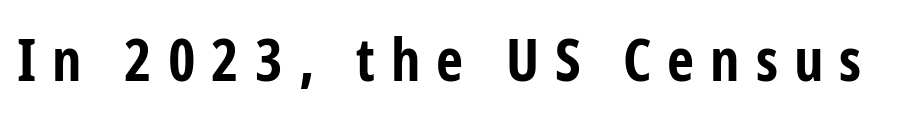
The typeface chosen for these lines omits serifs. This is roman type, the default non-slanted kind. Nobody drew a line under any word here. The characters look thick and weighty, a clear bold.
